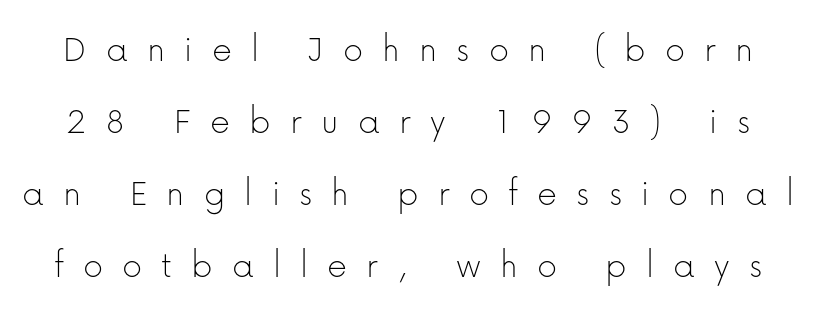
{"serif": "no", "italic": "no", "bold": "no", "weight": "thin", "width": "normal", "stroke_contrast": "low", "x_height": "medium", "monospaced": "no", "underline": "no", "line_spacing_ratio": 1.85, "letter_spacing": "wide", "letter_spacing_em": 0.49, "glyph_px": 39}
